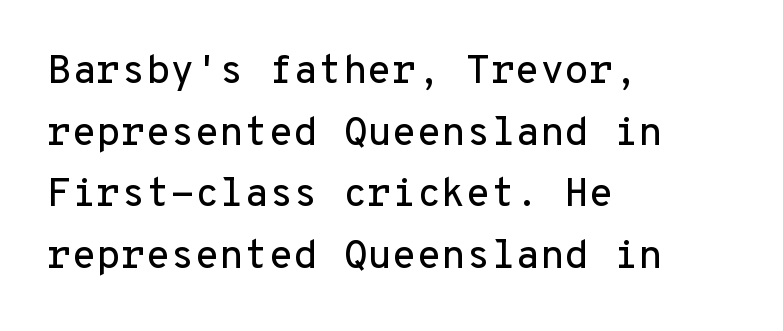
{"serif": "no", "italic": "no", "width": "normal", "stroke_contrast": "low", "x_height": "medium", "monospaced": "yes", "underline": "no", "align": "left", "line_spacing": "normal", "line_spacing_ratio": 1.54, "letter_spacing": "normal", "letter_spacing_em": 0.0, "glyph_px": 40}
